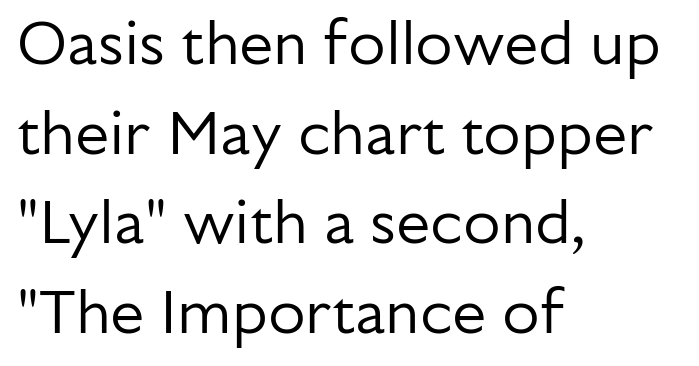
{"serif": "no", "italic": "no", "bold": "no", "weight": "regular", "width": "normal", "stroke_contrast": "low", "x_height": "medium", "monospaced": "no", "underline": "no", "align": "left", "line_spacing": "normal", "line_spacing_ratio": 1.47, "letter_spacing": "normal", "letter_spacing_em": 0.0, "glyph_px": 61}
